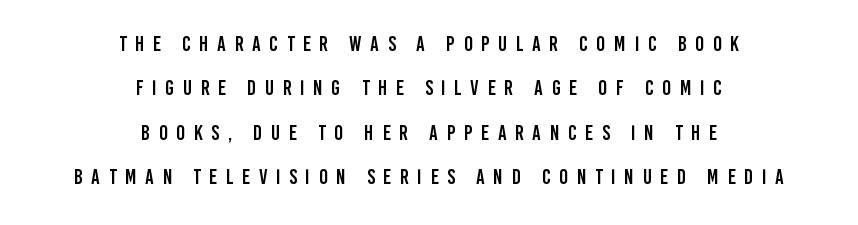
The type sits square on the baseline with zero lean. Each line is balanced around a shared central axis. The area under the type is left untouched. Loosely led — the rows are spread out. The tracking jumps out immediately: characters are airy and widely separated.
